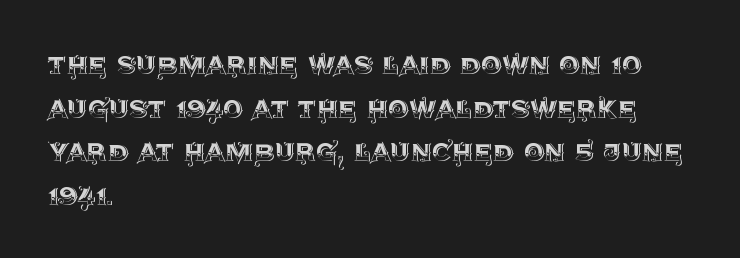
{"italic": "no", "width": "normal", "x_height": "large", "monospaced": "no", "underline": "no", "align": "left", "line_spacing": "normal", "line_spacing_ratio": 1.32, "letter_spacing": "normal", "letter_spacing_em": 0.0, "glyph_px": 33}
